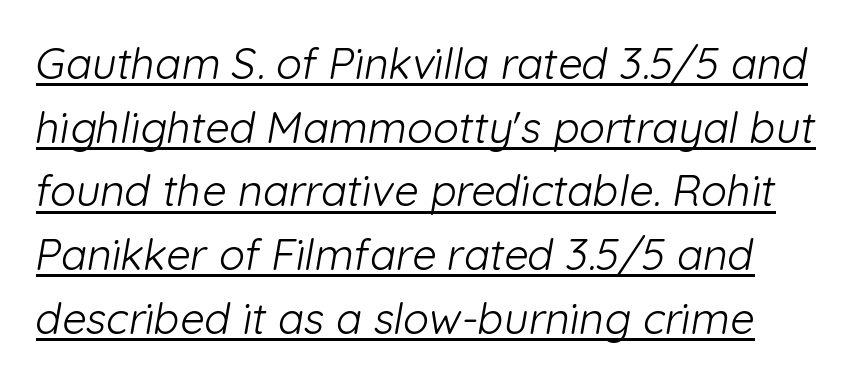
{"serif": "no", "bold": "no", "weight": "light", "width": "normal", "stroke_contrast": "low", "x_height": "medium", "monospaced": "no", "underline": "yes", "line_spacing": "normal", "line_spacing_ratio": 1.48, "letter_spacing": "normal", "letter_spacing_em": 0.0, "glyph_px": 43}
